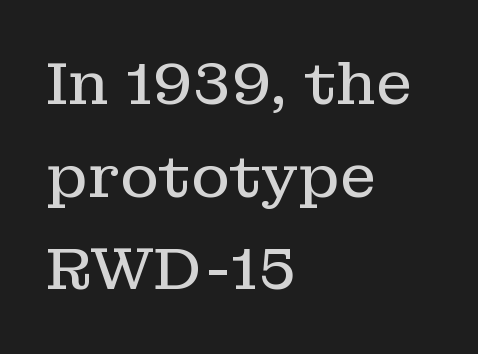
{"serif": "yes", "italic": "no", "bold": "no", "weight": "regular", "width": "normal", "stroke_contrast": "low", "x_height": "medium", "monospaced": "no", "underline": "no", "align": "left", "line_spacing": "normal", "line_spacing_ratio": 1.57, "letter_spacing": "normal", "letter_spacing_em": 0.0, "glyph_px": 59}
